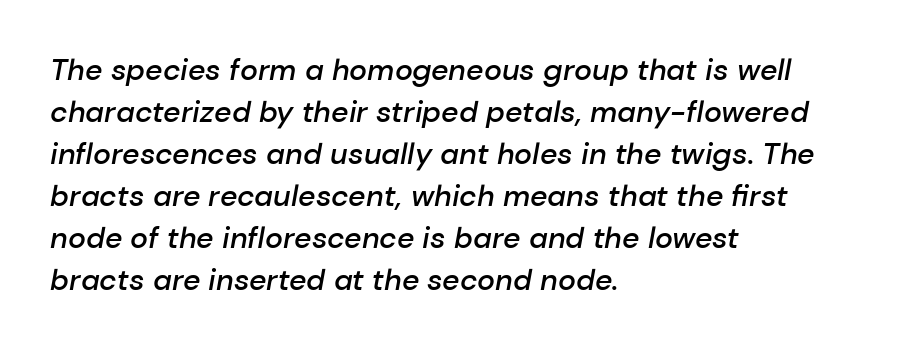
The area under the type is left untouched. Compared with an ordinary text face, these strokes are moderately heavier — a semibold. Think of a printed novel: that variable character pitch is what you see here. Standard letterfit; no display-style spreading of the glyphs. Layout note: lines flush left.
